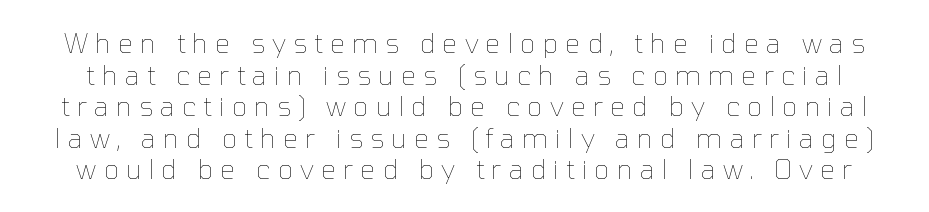
Q: Is the text bold? A: No.
Q: Is the text italic (slanted)? A: No, it is upright.
Q: Is the text underlined? A: No.
Q: Is the spacing between letters normal or unusually wide? A: Unusually wide.
